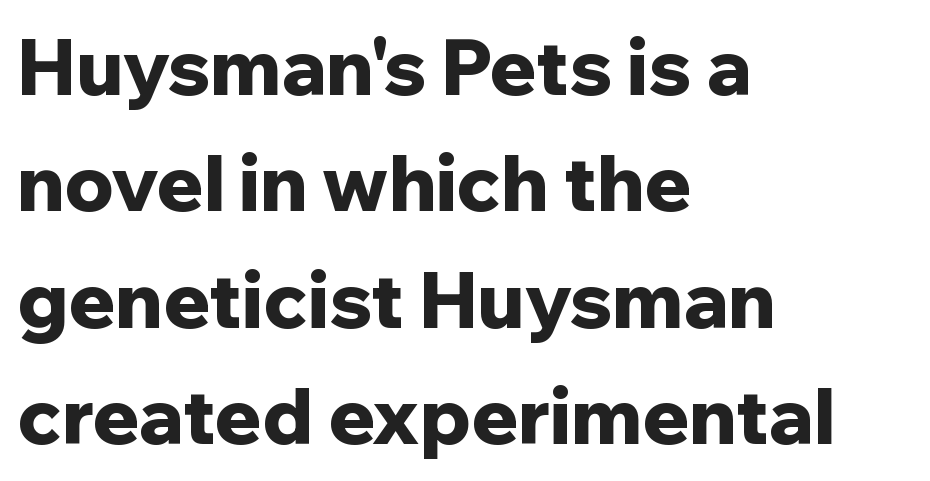
The image shows 77 px bold sans-serif type, upright; set left-aligned, normal line spacing (1.51x), normal letter spacing, not underlined; low stroke contrast and a medium x-height.
